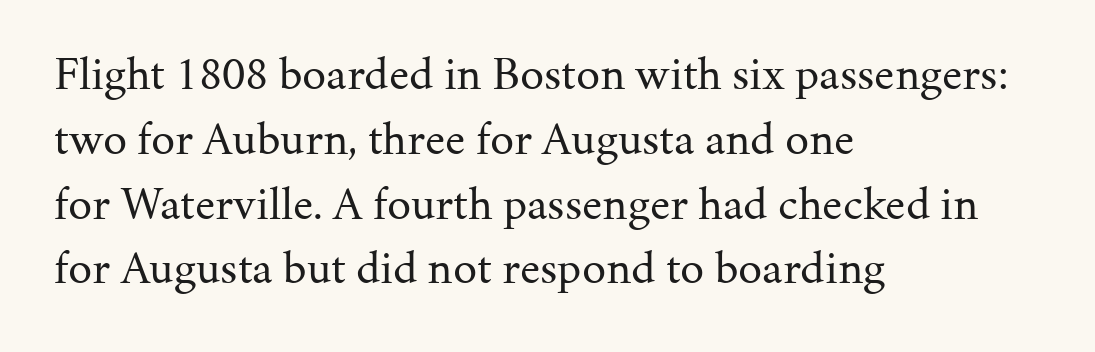
{"serif": "yes", "italic": "no", "bold": "no", "weight": "regular", "width": "normal", "stroke_contrast": "medium", "x_height": "medium", "monospaced": "no", "underline": "no", "align": "left", "line_spacing": "normal", "line_spacing_ratio": 1.35, "letter_spacing": "normal", "letter_spacing_em": 0.0, "glyph_px": 48}
